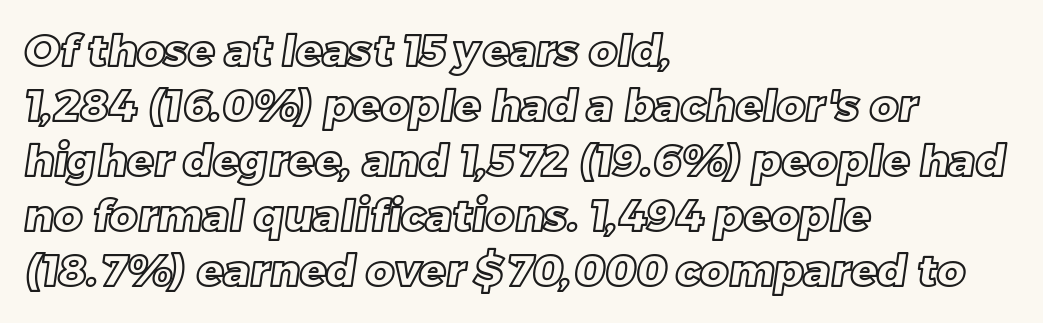
{"width": "normal", "x_height": "large", "monospaced": "no", "underline": "no", "align": "left", "line_spacing": "normal", "line_spacing_ratio": 1.25, "letter_spacing": "normal", "letter_spacing_em": 0.0, "glyph_px": 44}
